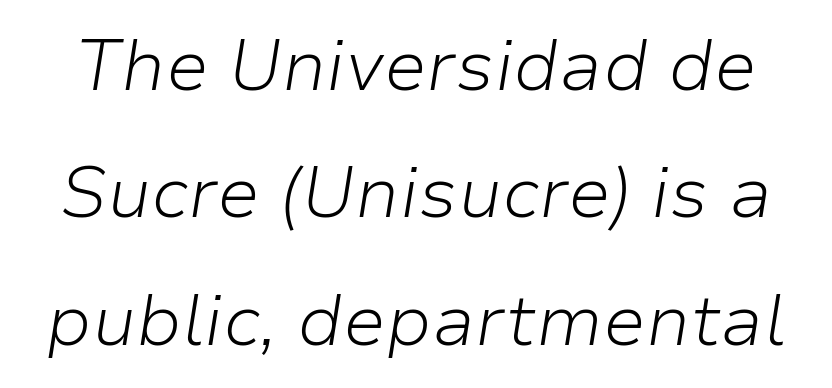
{"italic": "yes", "lean": "right", "slant_degrees": 9, "bold": "no", "weight": "light", "width": "normal", "stroke_contrast": "low", "x_height": "medium", "monospaced": "no", "underline": "no", "line_spacing_ratio": 1.77, "letter_spacing": "normal", "letter_spacing_em": 0.0, "glyph_px": 72}
